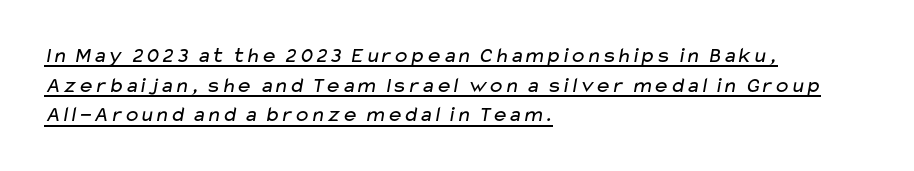
Q: Is the text bold? A: No.
Q: Is the text underlined? A: Yes.
Q: How is the paragraph aligned? A: Left-aligned.
Q: Is the spacing between letters normal or unusually wide? A: Normal.
Q: Is the spacing between lines tight, normal or loose? A: Normal.
